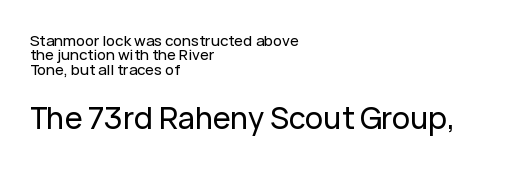
The image shows 30 px sans-serif type, upright; set left-aligned, tight line spacing (0.96x), normal letter spacing, not underlined; the second (bottom) block is 2.0x larger; low stroke contrast and a medium x-height.
